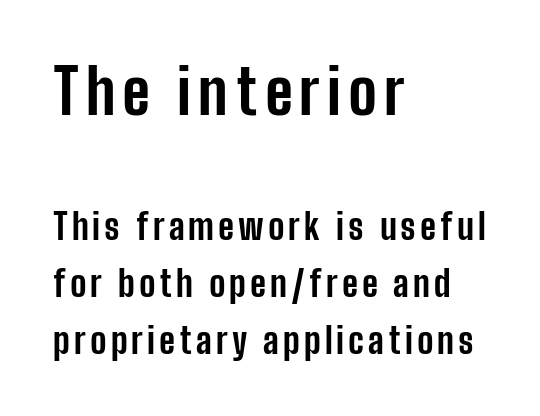
{"serif": "no", "italic": "no", "bold": "yes", "weight": "bold", "width": "condensed", "stroke_contrast": "low", "x_height": "medium", "monospaced": "no", "underline": "no", "align": "left", "line_spacing": "normal", "line_spacing_ratio": 1.59, "larger_block": "first", "size_ratio": 1.75, "glyph_px": 63}
